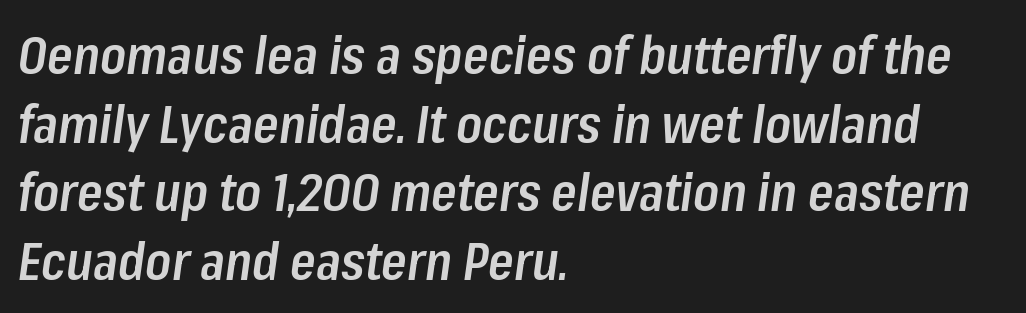
In terms of letterspacing, this is plain default setting. Check under the words: just untouched page. If you drew a ruler down the left edge, every line would touch it. These lines are rendered in a variable-pitch font. Compared with typical paragraphs, the rows here are spaced about the same.
